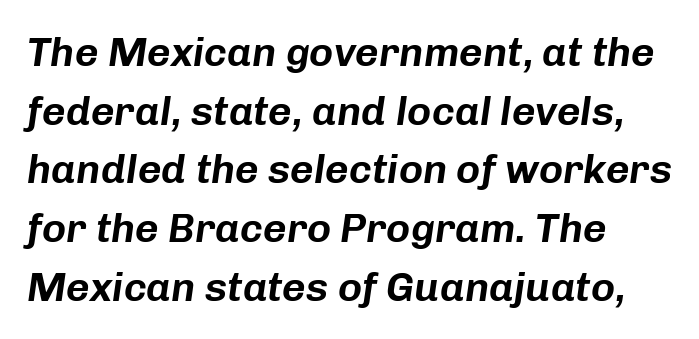
Q: Is the text italic (slanted)? A: Yes, it leans right by about 8 degrees.
Q: Is the text underlined? A: No.
Q: How is the paragraph aligned? A: Left-aligned.
Q: Is the spacing between letters normal or unusually wide? A: Normal.
Q: Is the spacing between lines tight, normal or loose? A: Normal.
Q: Width (condensed, normal, or wide)? A: Normal.
Q: Stroke contrast? A: Low.
Q: x-height? A: Medium.
Q: Monospaced? A: No.
